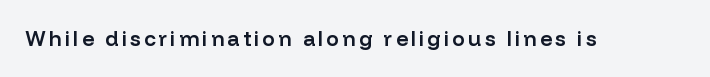
Its strokes are somewhat broadened, the hallmark of semibold type. The lettering holds an erect, upright posture throughout. The zone under the glyphs is completely vacant.
